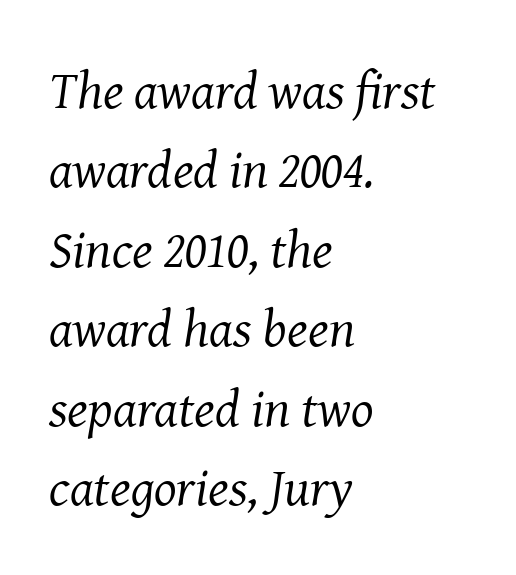
Q: Is the text bold? A: No.
Q: Is the text italic (slanted)? A: Yes, it leans right by about 8 degrees.
Q: Is the typeface a serif or a sans-serif typeface? A: Serif.
Q: Is the text underlined? A: No.
Q: How is the paragraph aligned? A: Left-aligned.
Q: Is the spacing between letters normal or unusually wide? A: Normal.
Q: Is the spacing between lines tight, normal or loose? A: Normal.
Q: Width (condensed, normal, or wide)? A: Normal.
Q: Stroke contrast? A: Medium.
Q: x-height? A: Medium.
Q: Monospaced? A: No.
